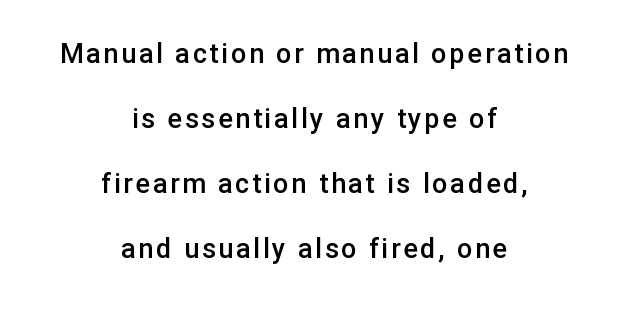
The image shows 27 px text type, upright; set centered, loose line spacing (2.41x), not underlined.
